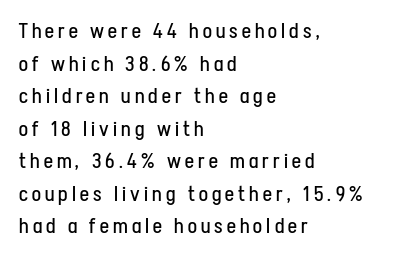
Caption: expanded tracking, letters set apart. The rendering anchors every line to the left-hand side. Bold? No — there's no thickening of the strokes. Notice how the stems are strictly vertical — no italics here. The area under the type is left untouched. Students, observe: this is what conventionally led text looks like.
